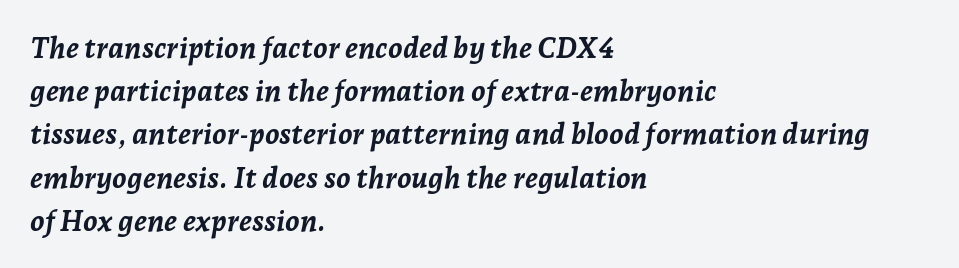
The image shows 29 px semibold type, italic (leaning right); set left-aligned, normal line spacing (1.49x), normal letter spacing, not underlined; low stroke contrast and a medium x-height.
